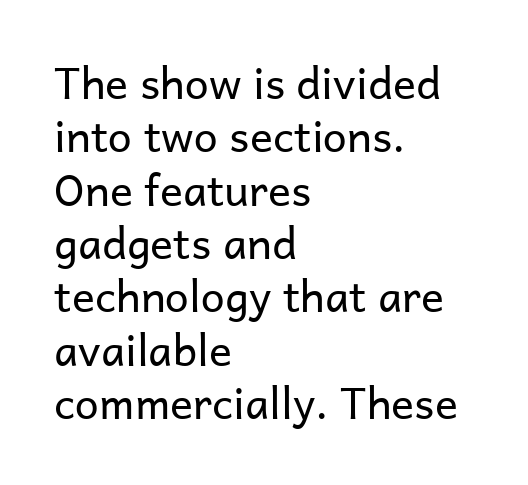
Q: Is the text bold? A: No.
Q: Is the text italic (slanted)? A: No, it is upright.
Q: Is the typeface a serif or a sans-serif typeface? A: Sans-serif.
Q: Is the text underlined? A: No.
Q: How is the paragraph aligned? A: Left-aligned.
Q: Is the spacing between letters normal or unusually wide? A: Normal.
Q: Width (condensed, normal, or wide)? A: Normal.
Q: Stroke contrast? A: Low.
Q: x-height? A: Medium.
Q: Monospaced? A: No.
